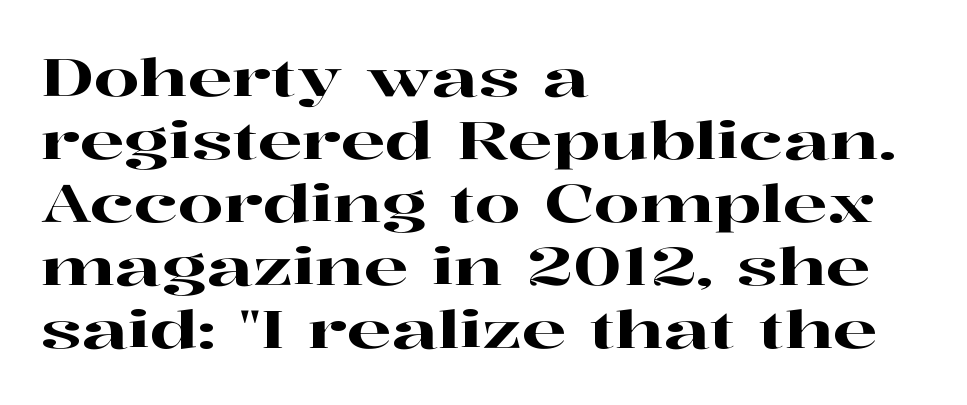
The image shows 52 px wide serif type, upright; set left-aligned, line spacing 1.21x, normal letter spacing, not underlined; high stroke contrast and a medium x-height.
